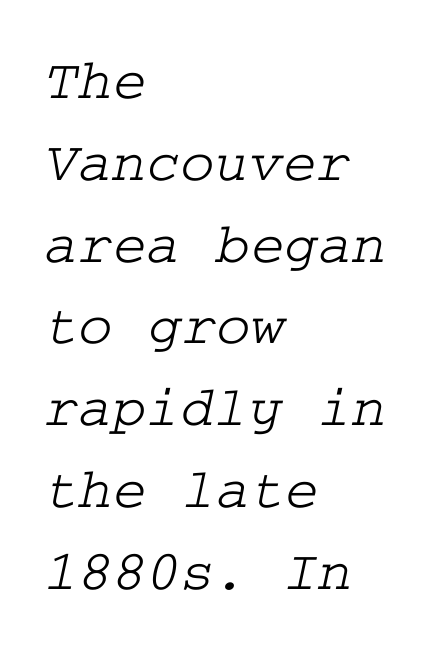
I'd call this a serif setting — the letters wear small feet. Typeset ragged right — the left edge is the straight one. Descenders hang freely into open space. What stands out about the letter spacing? Nothing — it is the standard amount. The leading is moderate, giving the passage an even texture.
